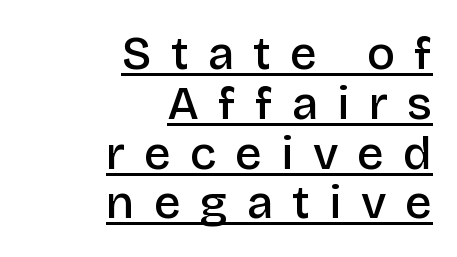
These lines are rendered in a variable-pitch font. Underline: present. You can tell it's not italic because the verticals are truly vertical. Very little white space separates one row of letters from the next.
